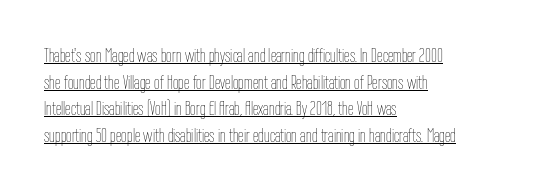
The image shows 20 px text type, upright; set left-aligned, normal line spacing (1.33x), normal letter spacing, underlined.
